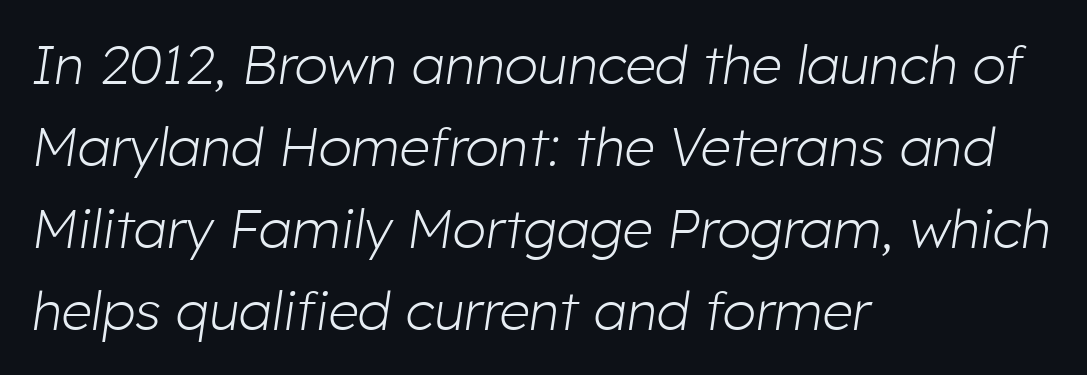
Q: Is the text bold? A: No.
Q: Is the text italic (slanted)? A: Yes, it leans right by about 8 degrees.
Q: Is the text underlined? A: No.
Q: How is the paragraph aligned? A: Left-aligned.
Q: Is the spacing between letters normal or unusually wide? A: Normal.
Q: Is the spacing between lines tight, normal or loose? A: Normal.
Q: Width (condensed, normal, or wide)? A: Normal.
Q: Stroke contrast? A: Low.
Q: x-height? A: Medium.
Q: Monospaced? A: No.
